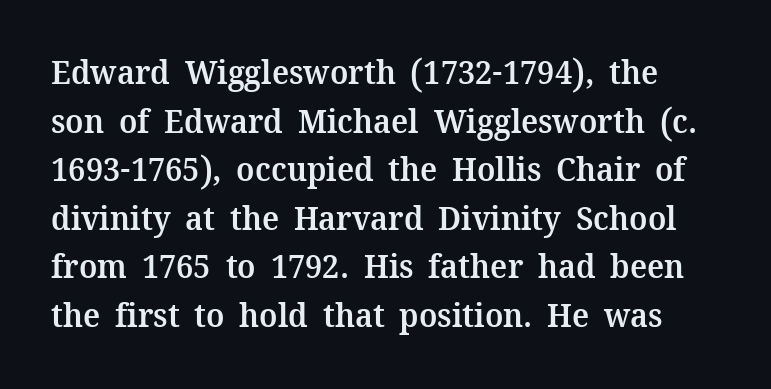
The image shows 33 px semibold serif type, upright; set normal line spacing (1.47x), normal letter spacing, not underlined; medium stroke contrast and a medium x-height.
